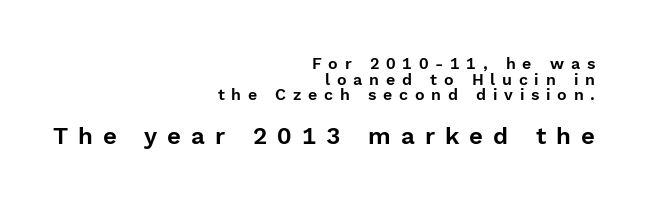
Q: Is the text italic (slanted)? A: No, it is upright.
Q: Is the text underlined? A: No.
Q: How is the paragraph aligned? A: Right-aligned.
Q: Is the spacing between letters normal or unusually wide? A: Unusually wide.
Q: Is the spacing between lines tight, normal or loose? A: Tight.
Q: Which block of text is set in a larger size, the first (top) or the second (bottom)? A: The second (bottom) one.
